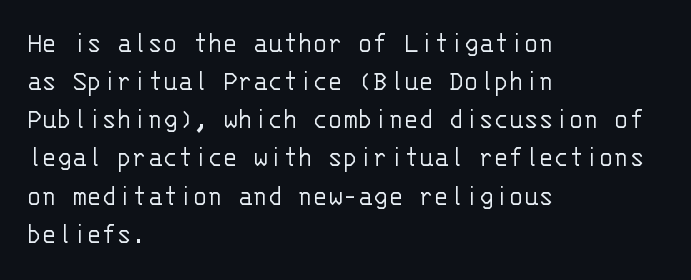
The font is comparable to plain body text, perhaps lighter. Upright lettering throughout. The passage shown is typed in a monospace face where columns stay perfectly aligned. Short and long lines alike share a common starting point at left.
